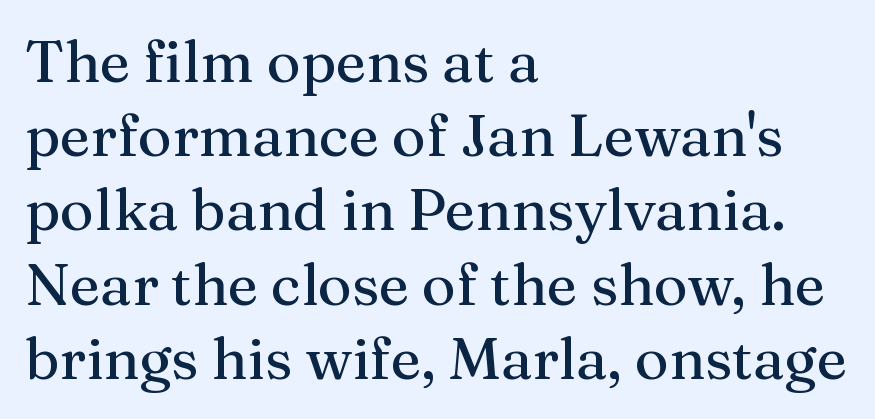
The image shows 58 px serif type, upright; set left-aligned, normal line spacing (1.28x), normal letter spacing, not underlined; medium stroke contrast and a medium x-height.
